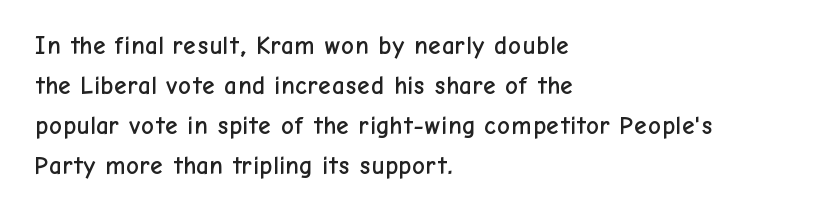
The image shows 25 px text type, upright; set left-aligned, normal line spacing (1.6x), normal letter spacing, not underlined.
